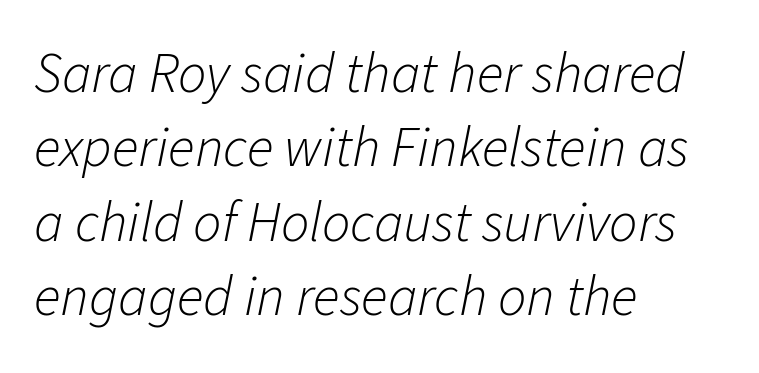
The image shows 56 px light type, italic (leaning right); set left-aligned, normal line spacing (1.33x), normal letter spacing, not underlined; low stroke contrast and a medium x-height.
